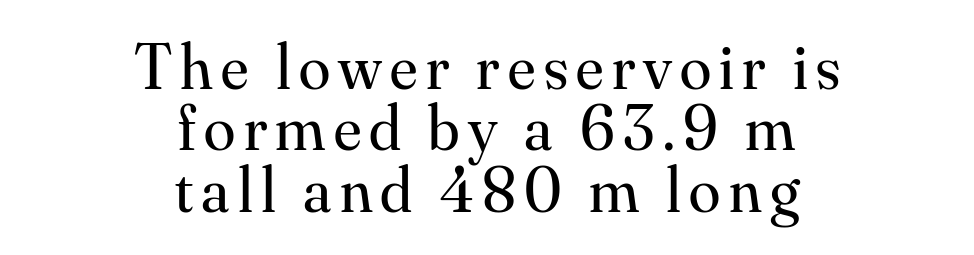
The image shows 64 px regular-weight serif type, upright; set centered, tight line spacing (0.96x), not underlined; medium stroke contrast and a small x-height.
